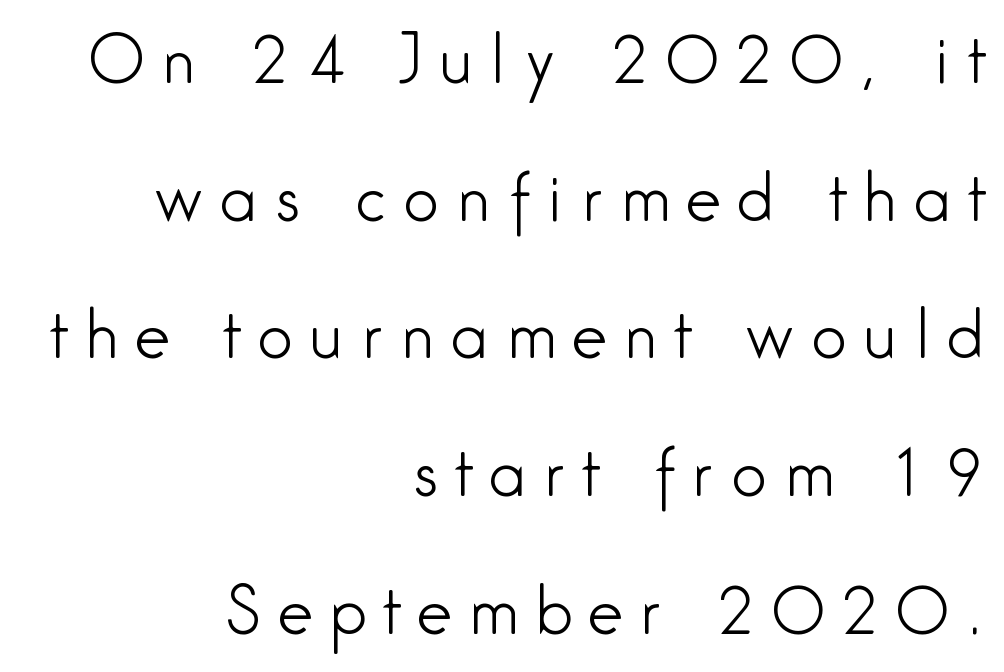
Check under the words: just untouched page. The rendering uses natural spacing where letterforms have individual widths. Words appear elongated and porous because spacing is wide. Posture: upright roman. Nothing sits at the stroke ends, so this counts as sans-serif.
